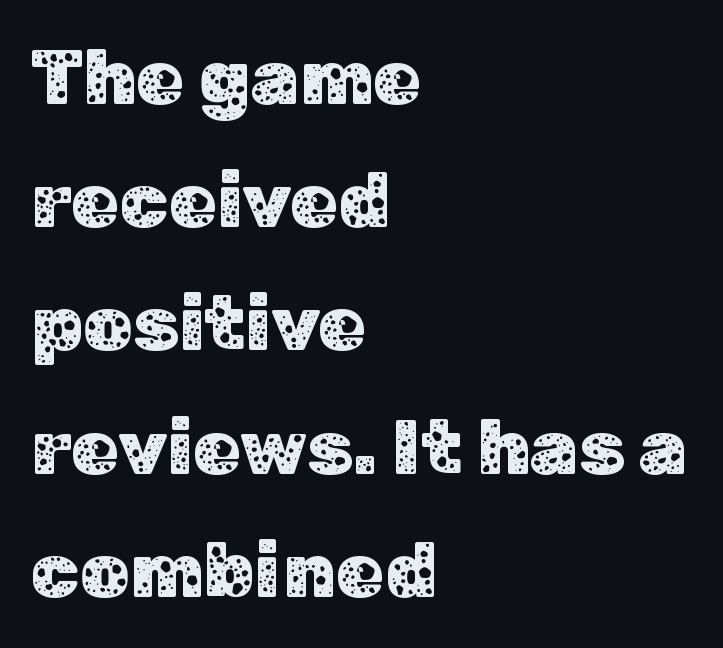
{"serif": "no", "italic": "no", "width": "normal", "stroke_contrast": "low", "x_height": "medium", "monospaced": "no", "underline": "no", "align": "left", "line_spacing": "normal", "line_spacing_ratio": 1.58, "letter_spacing": "normal", "letter_spacing_em": 0.0, "glyph_px": 78}
